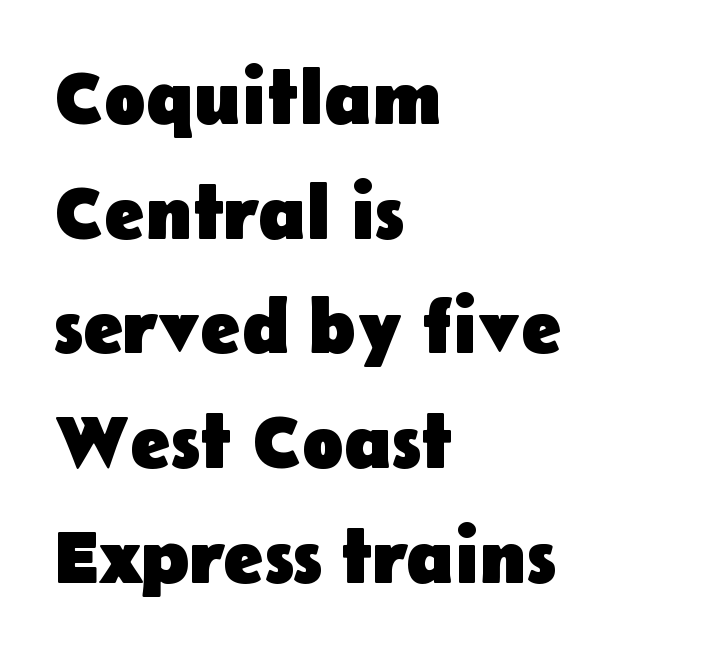
Layout note: lines flush left. Vertical strokes here are truly vertical. The rendering keeps characters at their native spacing. You'd pick this weight for a headline — it's a proper bold. A normal amount of white space separates one row of letters from the next.
